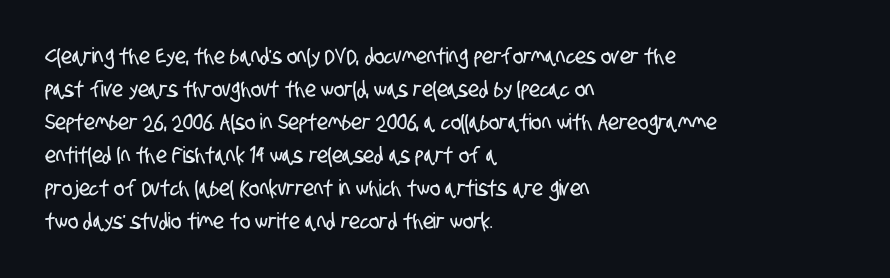
{"underline": "no", "align": "left", "line_spacing": "normal", "line_spacing_ratio": 1.5, "letter_spacing": "normal", "letter_spacing_em": 0.0, "glyph_px": 22}
